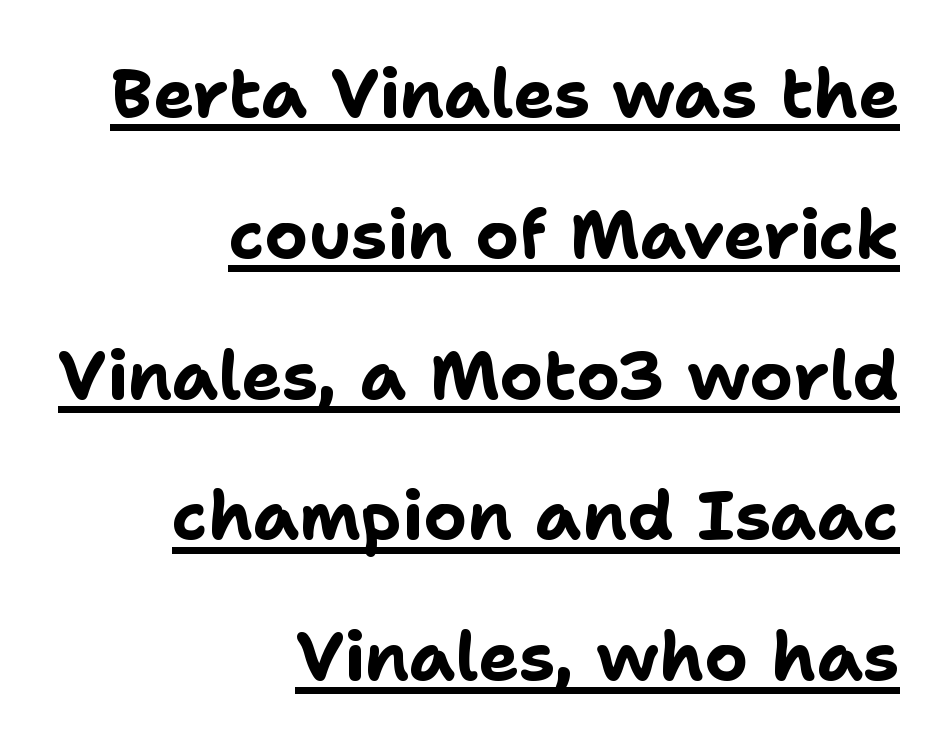
How would I describe the line gaps? Wide and relaxed. The type family on display is of the sans-serif kind. Is there any slant? The stems are plumb. Is this a fixed-width face? No — the glyphs have proportional, varying widths. This sample is right-justified, so line beginnings fall wherever the words allow.
